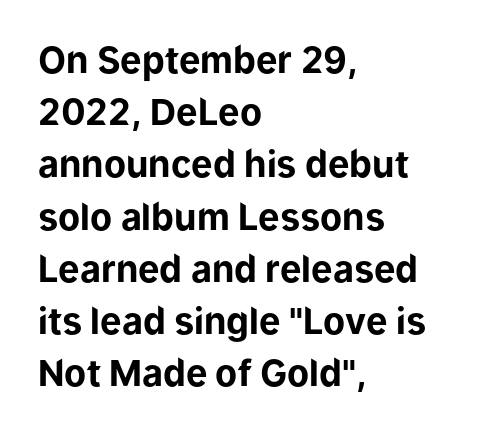
{"serif": "no", "italic": "no", "bold": "yes", "weight": "bold", "width": "normal", "stroke_contrast": "low", "x_height": "medium", "monospaced": "no", "underline": "no", "align": "left", "line_spacing": "normal", "line_spacing_ratio": 1.45, "letter_spacing": "normal", "letter_spacing_em": 0.0, "glyph_px": 36}
